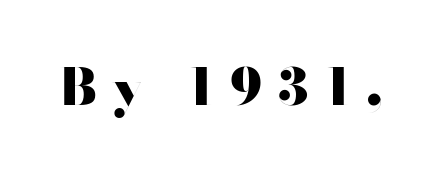
As a designer I'd log this as weight 700, bold. Vertical strokes here are truly vertical. The letters carry no serifs — their stems end cleanly without finishing strokes. Only glyphs here, with clear space below each row.
